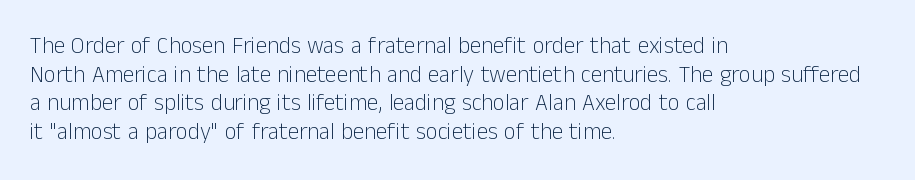
The image shows 23 px text type, upright; set left-aligned, normal line spacing (1.25x), normal letter spacing, not underlined.
